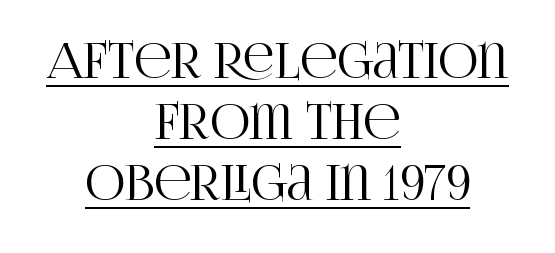
The image shows 49 px condensed serif type, upright; set centered, normal line spacing (1.25x), normal letter spacing, underlined; high stroke contrast and a large x-height.
